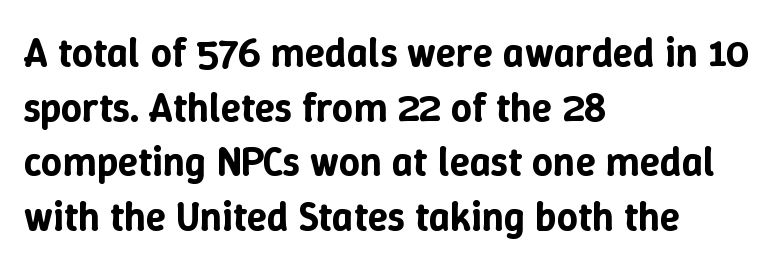
Q: Is the text italic (slanted)? A: No, it is upright.
Q: Is the text underlined? A: No.
Q: How is the paragraph aligned? A: Left-aligned.
Q: Is the spacing between letters normal or unusually wide? A: Normal.
Q: Is the spacing between lines tight, normal or loose? A: Normal.
Q: Width (condensed, normal, or wide)? A: Normal.
Q: Stroke contrast? A: Low.
Q: x-height? A: Medium.
Q: Monospaced? A: No.
